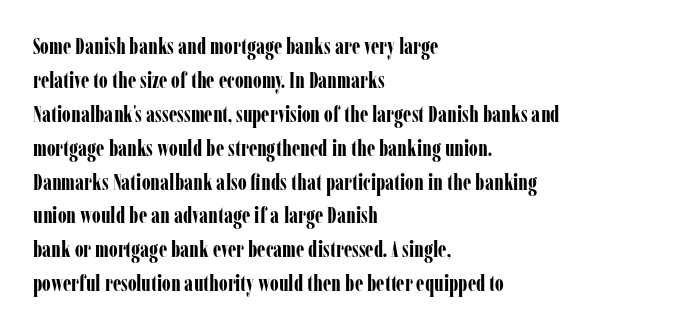
The image shows 22 px bold type, upright; set left-aligned, normal line spacing (1.54x), normal letter spacing, not underlined.
